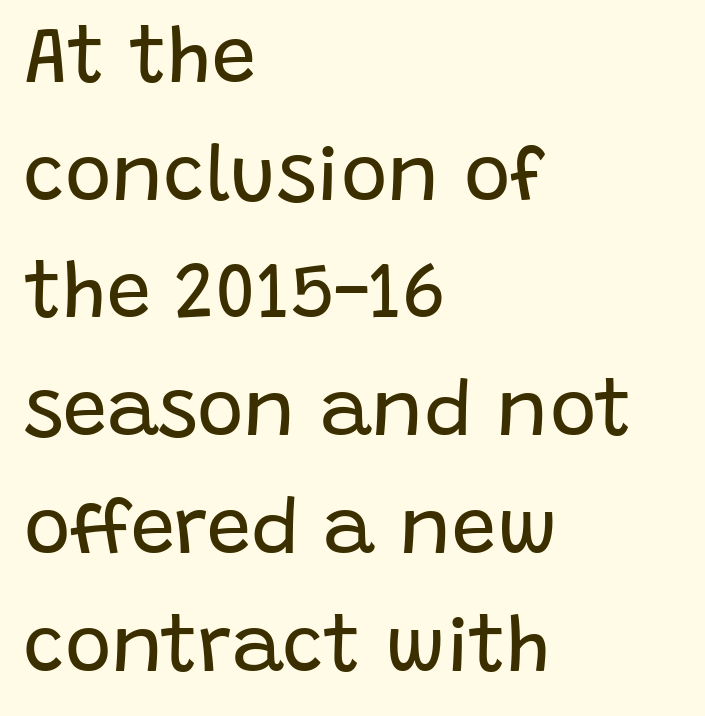
The image shows 79 px regular-weight sans-serif type, upright; set left-aligned, normal line spacing (1.49x), normal letter spacing, not underlined; low stroke contrast and a large x-height.
